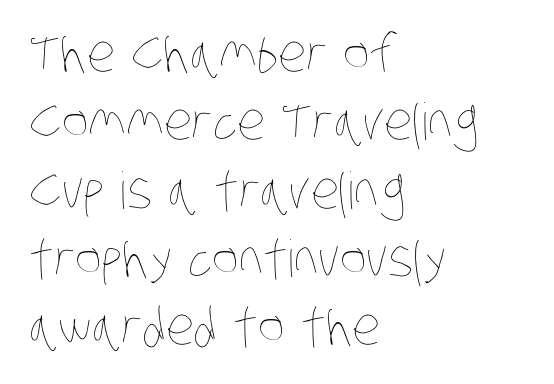
{"bold": "no", "weight": "thin", "width": "condensed", "stroke_contrast": "low", "x_height": "large", "monospaced": "no", "underline": "no", "align": "left", "line_spacing": "normal", "line_spacing_ratio": 1.34, "letter_spacing": "normal", "letter_spacing_em": 0.0, "glyph_px": 51}
